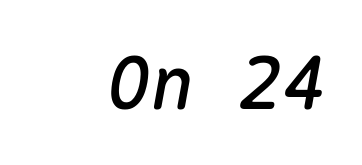
Q: Is the text italic (slanted)? A: Yes, it leans right by about 10 degrees.
Q: Is the text underlined? A: No.
Q: How is the paragraph aligned? A: Right-aligned.
Q: Is the spacing between letters normal or unusually wide? A: Normal.
Q: Width (condensed, normal, or wide)? A: Normal.
Q: Stroke contrast? A: Medium.
Q: x-height? A: Medium.
Q: Monospaced? A: Yes.
